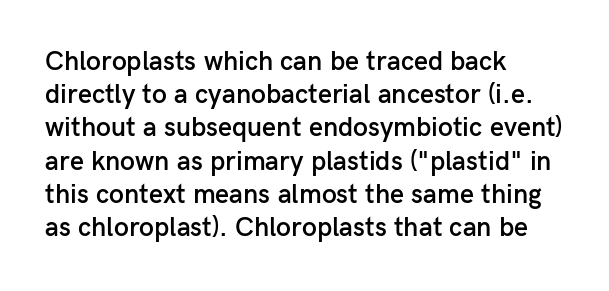
Short and long lines alike share a common starting point at left. The axis of the letterforms is exactly vertical. Plain, unruled lines of type. Caption: semibold face, moderately heavy strokes. How are the letters spaced? Ordinarily, with no added tracking.
